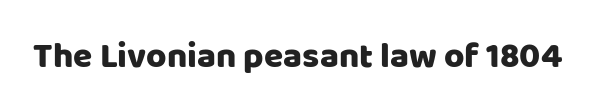
Q: Is the text italic (slanted)? A: No, it is upright.
Q: Is the typeface a serif or a sans-serif typeface? A: Sans-serif.
Q: Is the text underlined? A: No.
Q: Is the spacing between letters normal or unusually wide? A: Normal.
Q: Width (condensed, normal, or wide)? A: Normal.
Q: Stroke contrast? A: Low.
Q: x-height? A: Large.
Q: Monospaced? A: No.
